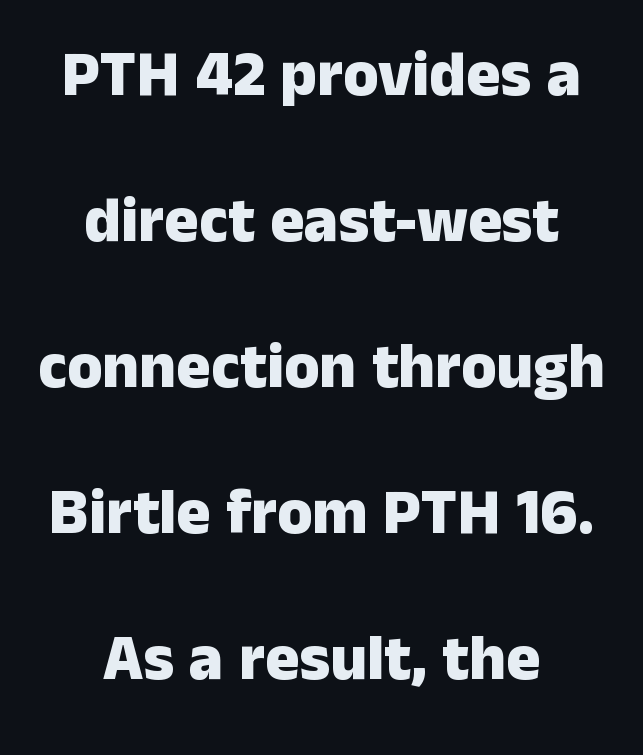
The image shows 64 px heavy sans-serif type, upright; set centered, loose line spacing (2.28x), normal letter spacing, not underlined; low stroke contrast and a medium x-height.
